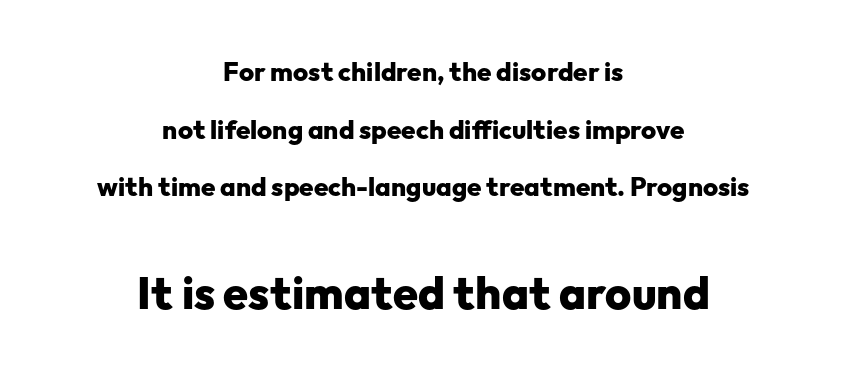
Unmarked baselines from the first word to the last. Visually, the bottom section dominates because its glyphs are scaled up. The axis of the letterforms is exactly vertical. The glyphs have the mass of a bold cut.
